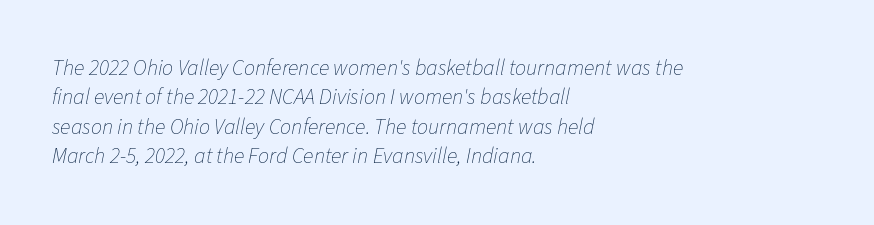
{"italic": "yes", "lean": "right", "slant_degrees": 11, "bold": "no", "underline": "no", "align": "left", "line_spacing": "normal", "line_spacing_ratio": 1.34, "letter_spacing": "normal", "letter_spacing_em": 0.0, "glyph_px": 22}
